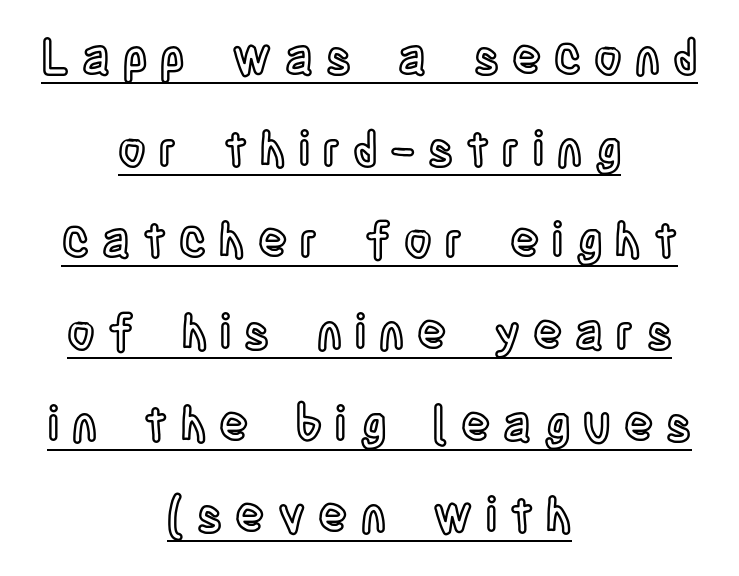
The image shows 48 px condensed type, upright; set centered, loose line spacing (1.91x), unusually wide letter spacing (+0.27 em), underlined; a large x-height.
